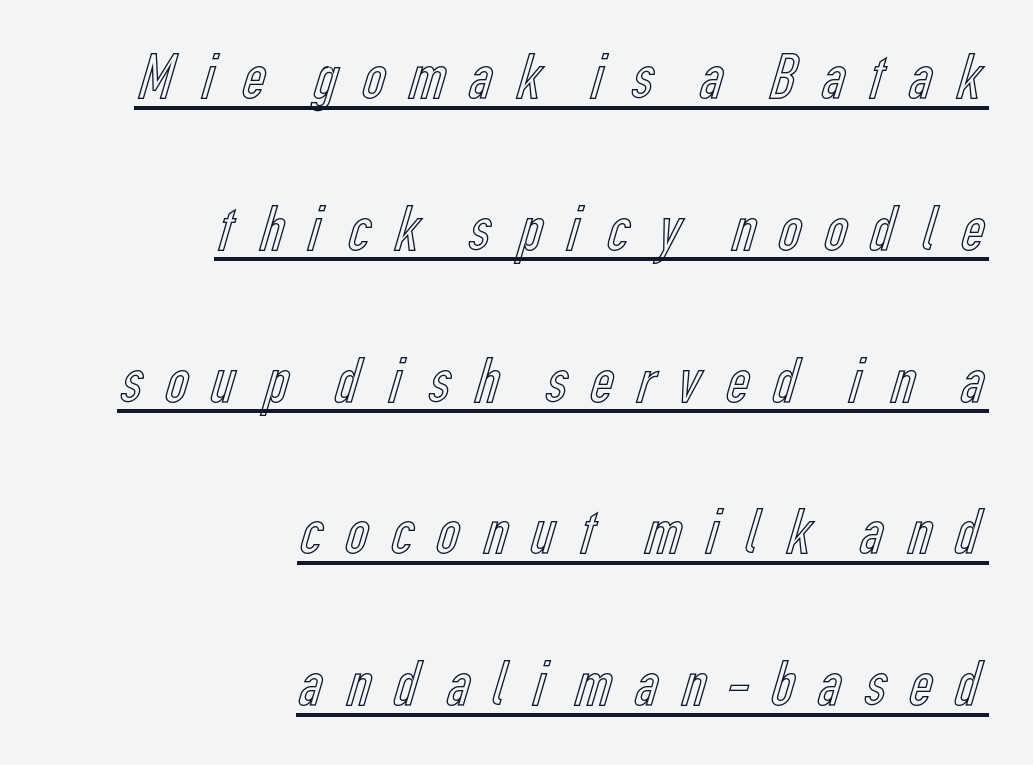
{"width": "condensed", "x_height": "medium", "monospaced": "no", "underline": "yes", "align": "right", "line_spacing": "loose", "line_spacing_ratio": 2.3, "letter_spacing": "wide", "letter_spacing_em": 0.25, "glyph_px": 66}
